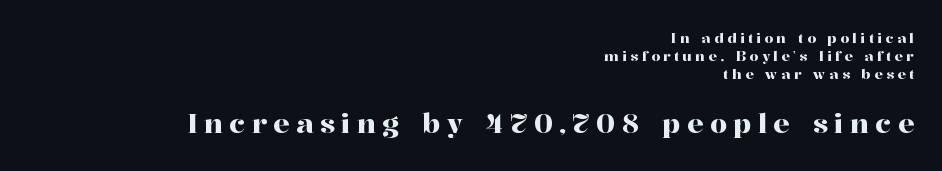
{"italic": "no", "underline": "no", "align": "right", "line_spacing": "normal", "line_spacing_ratio": 1.3, "letter_spacing": "wide", "letter_spacing_em": 0.24, "larger_block": "second", "size_ratio": 1.93, "glyph_px": 27}
